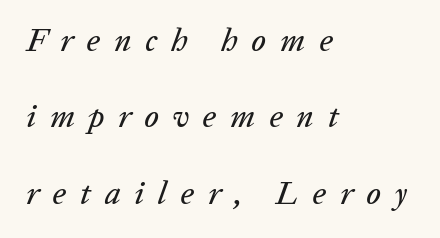
Q: Is the text italic (slanted)? A: Yes, it leans right by about 20 degrees.
Q: Is the text underlined? A: No.
Q: How is the paragraph aligned? A: Left-aligned.
Q: Is the spacing between letters normal or unusually wide? A: Unusually wide.
Q: Is the spacing between lines tight, normal or loose? A: Loose.
Q: Width (condensed, normal, or wide)? A: Normal.
Q: Stroke contrast? A: Low.
Q: x-height? A: Medium.
Q: Monospaced? A: No.
